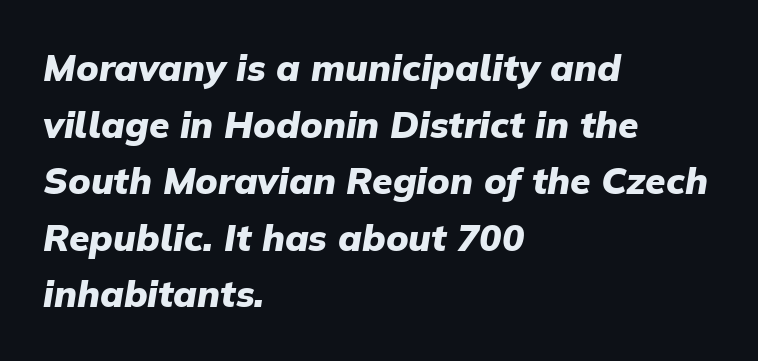
Q: Is the text bold? A: Yes.
Q: Is the text italic (slanted)? A: Yes, it leans right by about 9 degrees.
Q: Is the text underlined? A: No.
Q: How is the paragraph aligned? A: Left-aligned.
Q: Is the spacing between letters normal or unusually wide? A: Normal.
Q: Is the spacing between lines tight, normal or loose? A: Normal.
Q: Width (condensed, normal, or wide)? A: Normal.
Q: Stroke contrast? A: Low.
Q: x-height? A: Medium.
Q: Monospaced? A: No.
